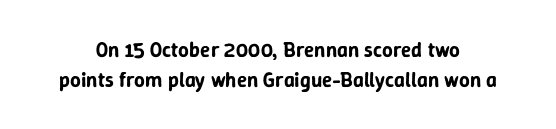
The image shows 21 px text type, upright; set normal line spacing (1.42x), normal letter spacing, not underlined.
